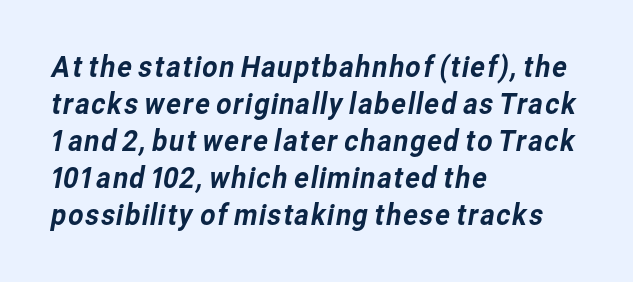
Q: Is the typeface a serif or a sans-serif typeface? A: Sans-serif.
Q: Is the text underlined? A: No.
Q: How is the paragraph aligned? A: Left-aligned.
Q: Is the spacing between letters normal or unusually wide? A: Normal.
Q: Width (condensed, normal, or wide)? A: Normal.
Q: Stroke contrast? A: Low.
Q: x-height? A: Medium.
Q: Monospaced? A: No.
